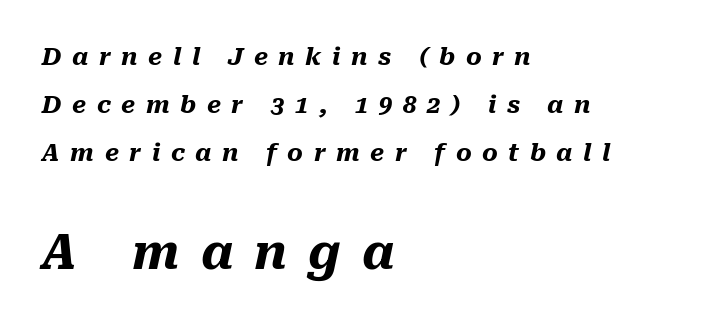
The ragged edge is on the right, which tells us the setting is flush left. The more generous point size was reserved for the lower chunk. The specimen reads as italic at a glance. The strokes are fattened all the way to bold.
